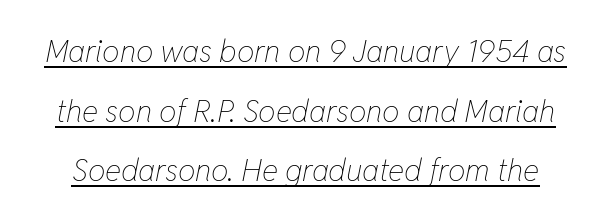
The image shows 31 px thin, condensed type, italic (leaning right); set loose line spacing (1.92x), normal letter spacing, underlined; low stroke contrast and a medium x-height.
